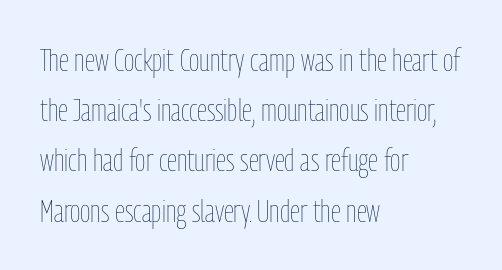
Designer's note — italics off, roman on. Each letter keeps its own natural width here, so spacing adapts to shape. The paragraph has a hard left edge and a soft right edge. These lines sit exactly where default settings would place them. No chunkiness to these letters — they're not bold.
